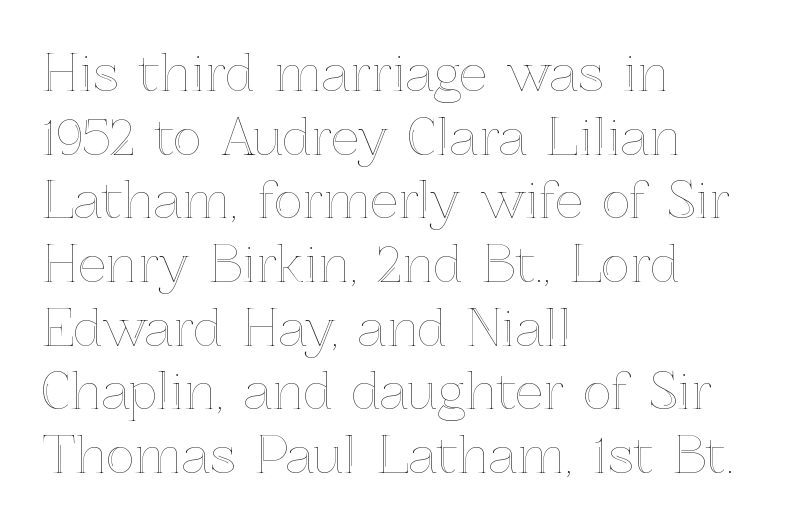
Q: Is the text italic (slanted)? A: No, it is upright.
Q: Is the text underlined? A: No.
Q: How is the paragraph aligned? A: Left-aligned.
Q: Is the spacing between letters normal or unusually wide? A: Normal.
Q: Is the spacing between lines tight, normal or loose? A: Normal.
Q: Width (condensed, normal, or wide)? A: Normal.
Q: x-height? A: Medium.
Q: Monospaced? A: No.
